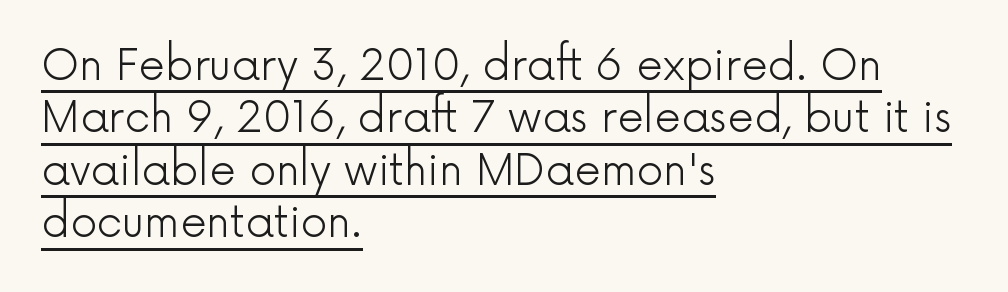
Q: Is the text bold? A: No.
Q: Is the text italic (slanted)? A: No, it is upright.
Q: Is the typeface a serif or a sans-serif typeface? A: Sans-serif.
Q: Is the text underlined? A: Yes.
Q: How is the paragraph aligned? A: Left-aligned.
Q: Is the spacing between letters normal or unusually wide? A: Normal.
Q: Is the spacing between lines tight, normal or loose? A: Normal.
Q: Width (condensed, normal, or wide)? A: Normal.
Q: x-height? A: Medium.
Q: Monospaced? A: No.
